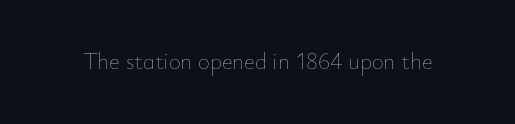
The type is set solid horizontally, with unmodified tracking. Words float on clear page, feet unadorned. A quiet, ordinary-to-light weight characterises the typeface. The type sits square on the baseline with zero lean.
